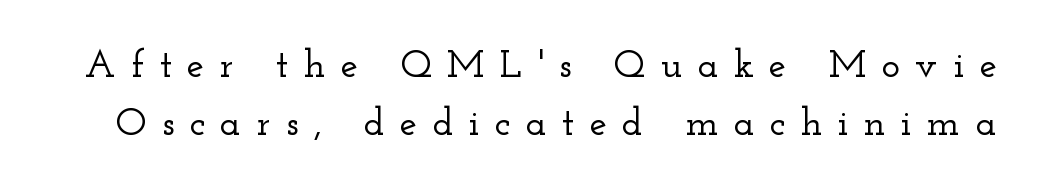
The image shows 39 px wide serif type, upright; set normal line spacing (1.5x), unusually wide letter spacing (+0.39 em), not underlined; low stroke contrast and a small x-height.
